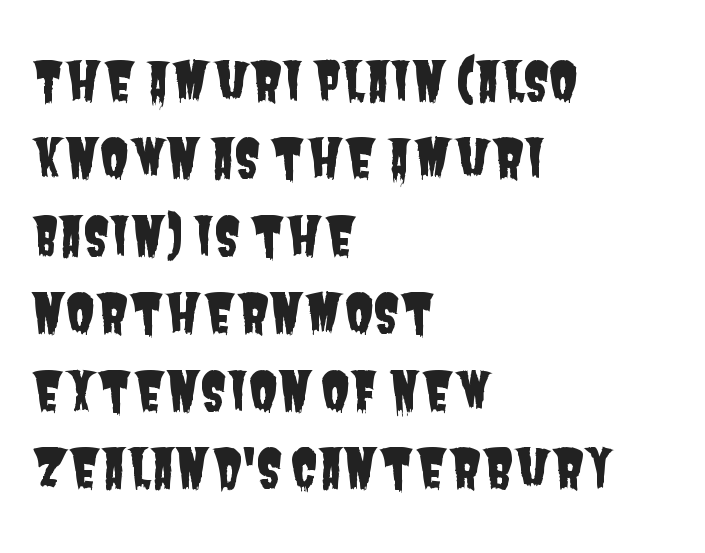
Q: Is the typeface a serif or a sans-serif typeface? A: Sans-serif.
Q: Is the text underlined? A: No.
Q: How is the paragraph aligned? A: Left-aligned.
Q: Is the spacing between letters normal or unusually wide? A: Normal.
Q: Is the spacing between lines tight, normal or loose? A: Normal.
Q: Width (condensed, normal, or wide)? A: Condensed.
Q: Stroke contrast? A: Low.
Q: x-height? A: Large.
Q: Monospaced? A: No.
